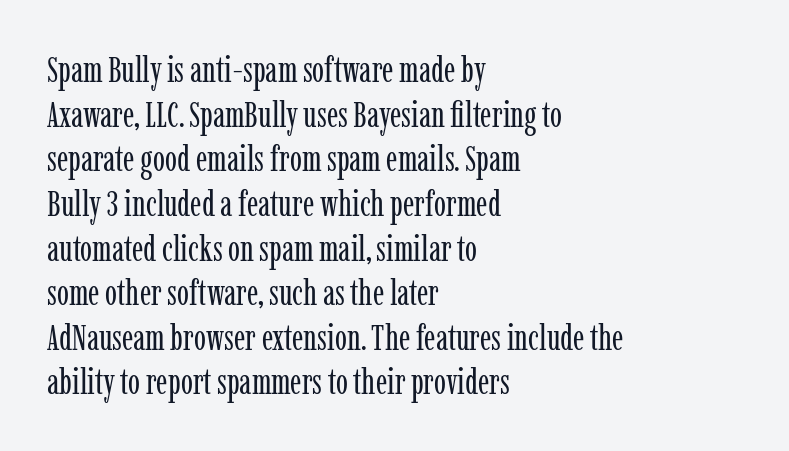
A typesetter would call this proportional, since set widths differ per character. These glyphs show unthickened strokes, regular width or finer. This rendering uses left alignment, leaving the right contour irregular. The letterforms sit shoulder to shoulder at normal distance.
